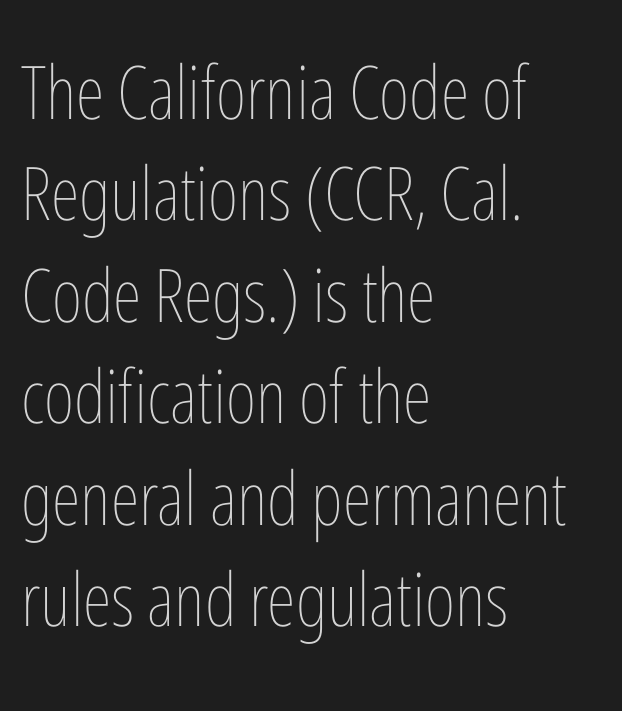
Q: Is the text bold? A: No.
Q: Is the text italic (slanted)? A: No, it is upright.
Q: Is the text underlined? A: No.
Q: How is the paragraph aligned? A: Left-aligned.
Q: Is the spacing between letters normal or unusually wide? A: Normal.
Q: Is the spacing between lines tight, normal or loose? A: Normal.
Q: Width (condensed, normal, or wide)? A: Condensed.
Q: Stroke contrast? A: Low.
Q: x-height? A: Medium.
Q: Monospaced? A: No.
